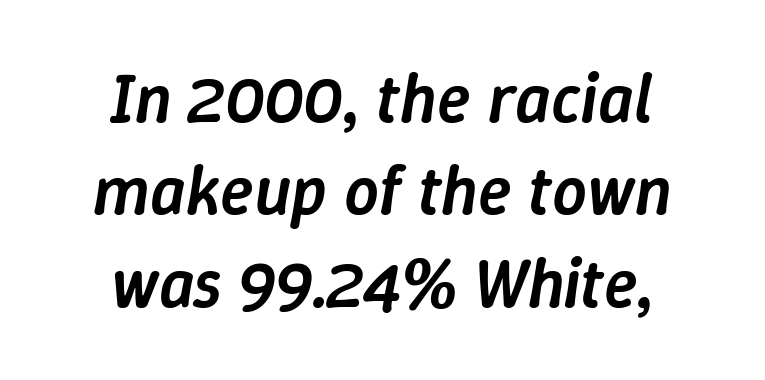
Q: Is the text bold? A: Semi-bold.
Q: Is the text italic (slanted)? A: Yes, it leans right by about 9 degrees.
Q: Is the text underlined? A: No.
Q: How is the paragraph aligned? A: Centered.
Q: Is the spacing between letters normal or unusually wide? A: Normal.
Q: Is the spacing between lines tight, normal or loose? A: Normal.
Q: Width (condensed, normal, or wide)? A: Normal.
Q: Stroke contrast? A: Low.
Q: x-height? A: Medium.
Q: Monospaced? A: No.
